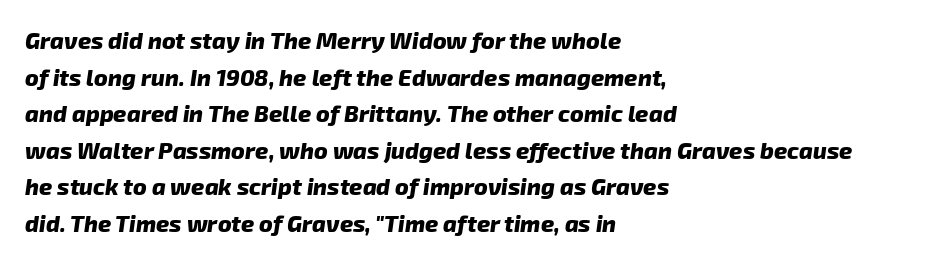
{"bold": "yes", "underline": "no", "align": "left", "line_spacing": "normal", "line_spacing_ratio": 1.59, "letter_spacing": "normal", "letter_spacing_em": 0.0, "glyph_px": 23}
